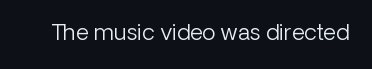
The image shows 22 px text type, upright; set normal letter spacing, not underlined.
